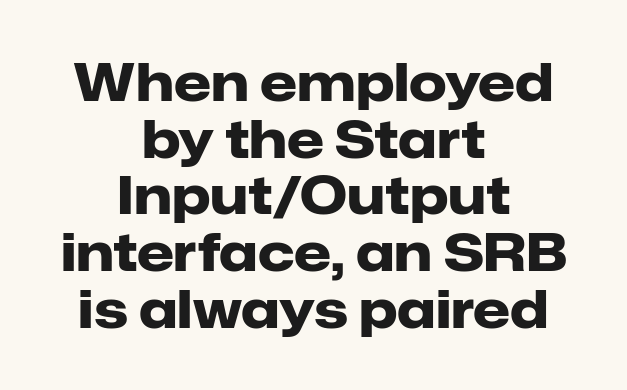
{"serif": "no", "italic": "no", "bold": "yes", "weight": "heavy", "width": "normal", "stroke_contrast": "low", "x_height": "medium", "monospaced": "no", "underline": "no", "align": "center", "line_spacing": "tight", "line_spacing_ratio": 1.07, "letter_spacing": "normal", "letter_spacing_em": 0.0, "glyph_px": 53}
